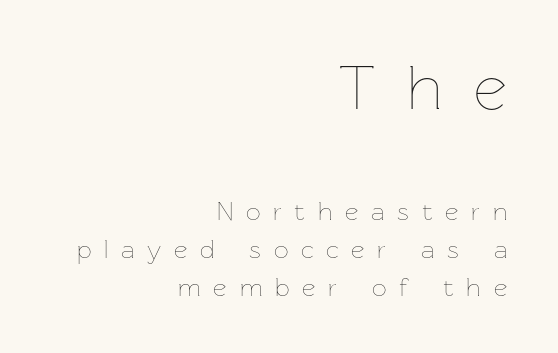
Q: Is the text bold? A: No.
Q: Is the text italic (slanted)? A: No, it is upright.
Q: Is the text underlined? A: No.
Q: How is the paragraph aligned? A: Right-aligned.
Q: Is the spacing between letters normal or unusually wide? A: Unusually wide.
Q: Is the spacing between lines tight, normal or loose? A: Normal.
Q: Which block of text is set in a larger size, the first (top) or the second (bottom)? A: The first (top) one.
Q: Width (condensed, normal, or wide)? A: Normal.
Q: Stroke contrast? A: Low.
Q: x-height? A: Medium.
Q: Monospaced? A: No.
